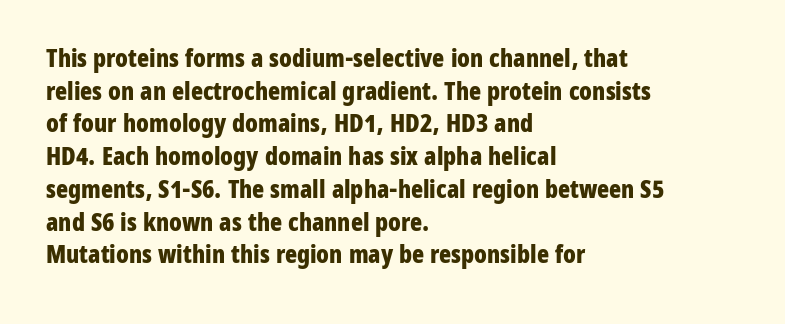
{"italic": "no", "bold": "yes", "underline": "no", "align": "left", "line_spacing": "normal", "line_spacing_ratio": 1.31, "letter_spacing": "normal", "letter_spacing_em": 0.0, "glyph_px": 25}
